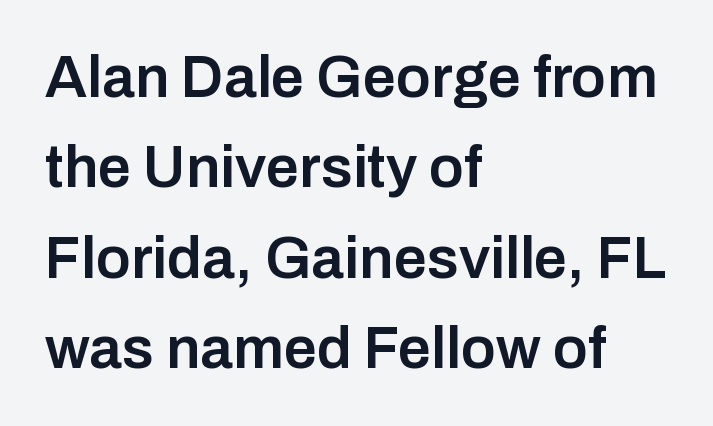
In terms of letterform style, serifs are entirely absent. Each word holds together tightly as a unit, with standard inter-letter gaps. Is the block centered? No — it sits flush against the left margin. Strokes here are thickened, but only to semibold level. Is this a fixed-width face? No — the glyphs have proportional, varying widths. Every stem runs plumb, perpendicular to the baseline.
